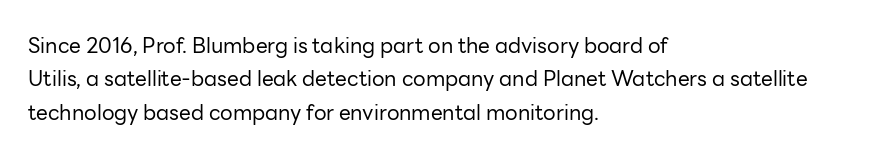
{"italic": "no", "bold": "no", "underline": "no", "align": "left", "line_spacing": "normal", "line_spacing_ratio": 1.59, "letter_spacing": "normal", "letter_spacing_em": 0.0, "glyph_px": 21}
